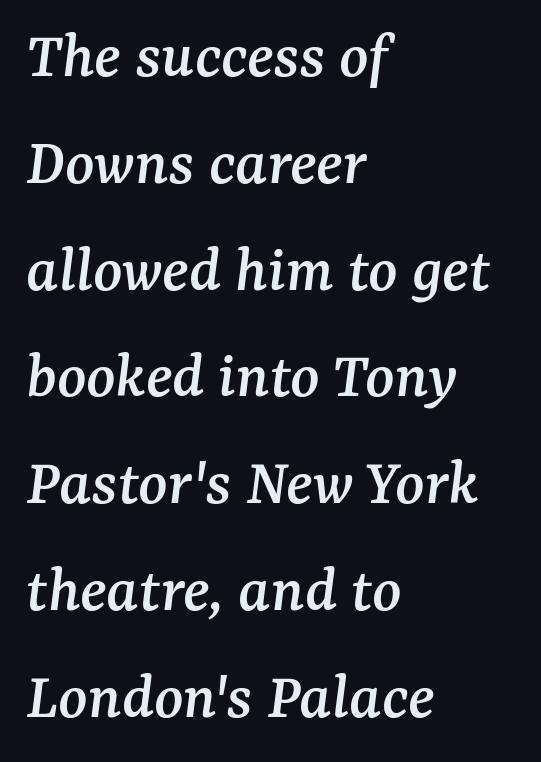
{"serif": "yes", "italic": "yes", "lean": "right", "slant_degrees": 7, "width": "normal", "stroke_contrast": "medium", "x_height": "medium", "monospaced": "no", "underline": "no", "align": "left", "line_spacing": "normal", "line_spacing_ratio": 1.57, "letter_spacing": "normal", "letter_spacing_em": 0.0, "glyph_px": 68}
